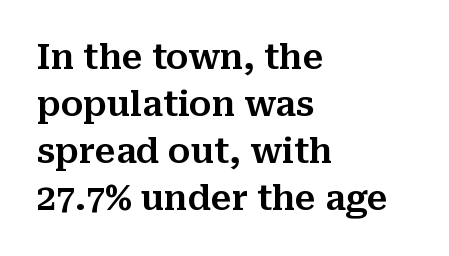
Rule under the text: the space is simply empty. Italic: no, the glyphs are upright roman. Glyph-to-glyph distance matches everyday printed text. Observe the serifs anchoring each vertical stroke in this sample. A classic flush-left, rag-right setting is used for this passage.
